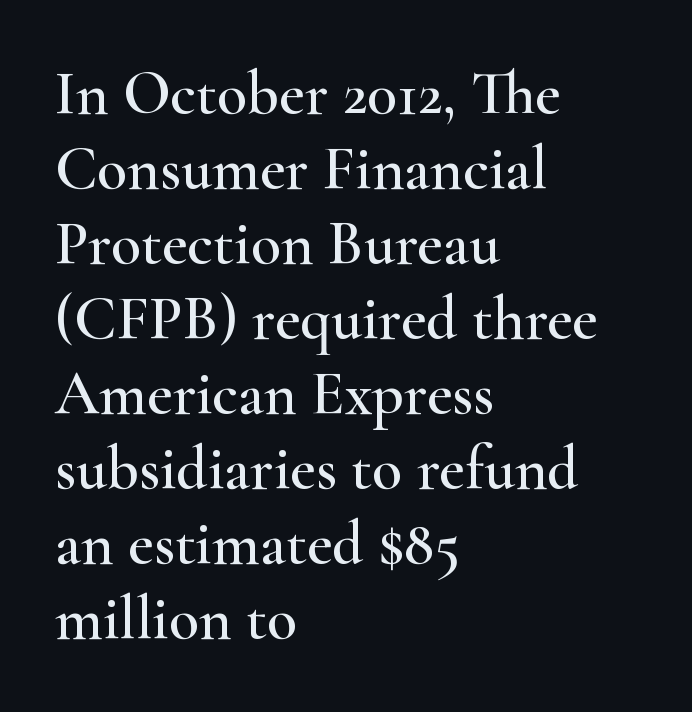
{"serif": "yes", "italic": "no", "width": "wide", "stroke_contrast": "high", "x_height": "small", "monospaced": "no", "underline": "no", "align": "left", "line_spacing_ratio": 1.21, "letter_spacing": "normal", "letter_spacing_em": 0.0, "glyph_px": 62}
